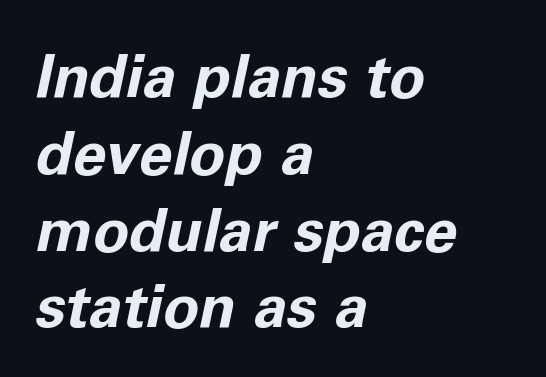
The image shows 60 px bold type, italic (leaning right); set left-aligned, normal line spacing (1.28x), normal letter spacing, not underlined; low stroke contrast and a medium x-height.
